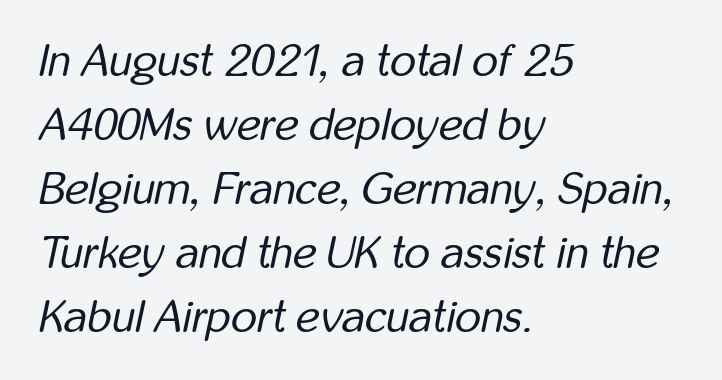
{"italic": "yes", "lean": "right", "slant_degrees": 12, "bold": "no", "weight": "regular", "width": "condensed", "stroke_contrast": "low", "x_height": "medium", "monospaced": "no", "underline": "no", "align": "left", "line_spacing": "normal", "line_spacing_ratio": 1.42, "letter_spacing": "normal", "letter_spacing_em": 0.0, "glyph_px": 45}
